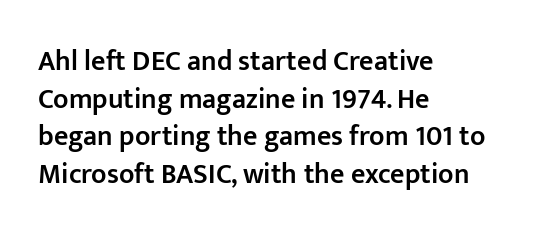
Q: Is the text bold? A: Semi-bold.
Q: Is the text italic (slanted)? A: No, it is upright.
Q: Is the typeface a serif or a sans-serif typeface? A: Sans-serif.
Q: Is the text underlined? A: No.
Q: How is the paragraph aligned? A: Left-aligned.
Q: Is the spacing between letters normal or unusually wide? A: Normal.
Q: Is the spacing between lines tight, normal or loose? A: Normal.
Q: Width (condensed, normal, or wide)? A: Normal.
Q: Stroke contrast? A: Low.
Q: x-height? A: Medium.
Q: Monospaced? A: No.
